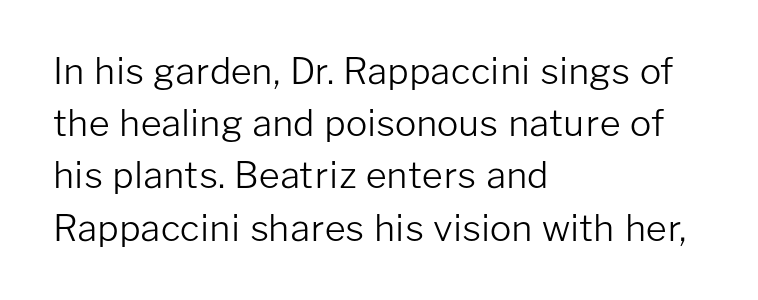
The passage shown is typed in a proportional face where columns would drift. A typesetter would call this leading conventional body-copy spacing. When letters stand straight like this, we call the style roman or upright. Decoration check: the copy has no underline.
